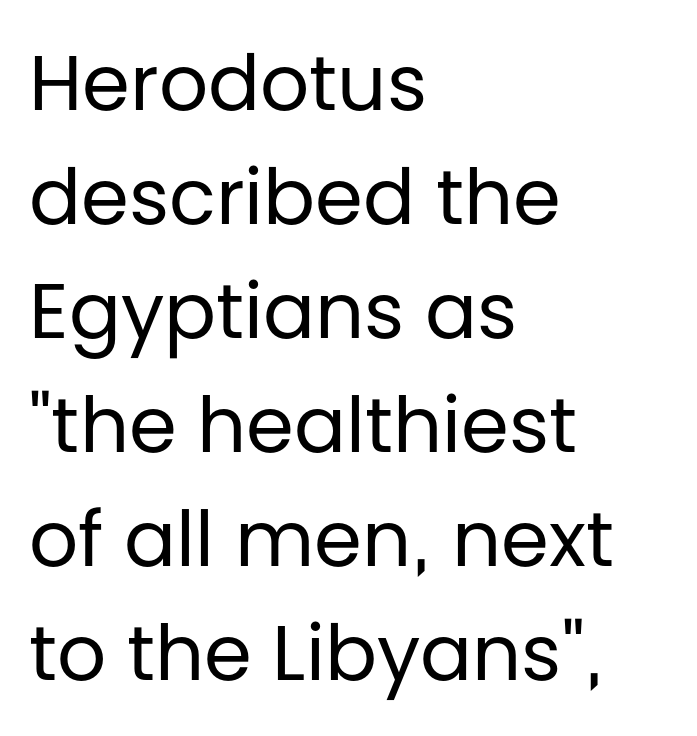
Q: Is the text bold? A: No.
Q: Is the text italic (slanted)? A: No, it is upright.
Q: Is the typeface a serif or a sans-serif typeface? A: Sans-serif.
Q: Is the text underlined? A: No.
Q: How is the paragraph aligned? A: Left-aligned.
Q: Is the spacing between letters normal or unusually wide? A: Normal.
Q: Is the spacing between lines tight, normal or loose? A: Normal.
Q: Width (condensed, normal, or wide)? A: Normal.
Q: Stroke contrast? A: Low.
Q: x-height? A: Large.
Q: Monospaced? A: No.
